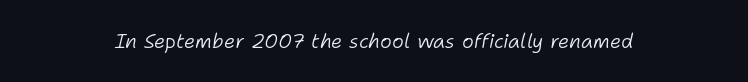
Q: Is the text bold? A: No.
Q: Is the text italic (slanted)? A: Yes, it leans right by about 11 degrees.
Q: Is the text underlined? A: No.
Q: How is the paragraph aligned? A: Centered.
Q: Is the spacing between letters normal or unusually wide? A: Normal.
